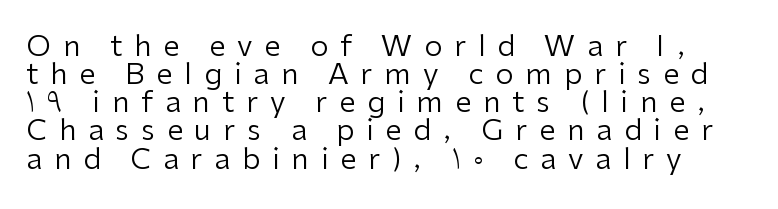
Spacing verdict: proportional, widths tailored to each character. Nobody drew a line under any word here. Look at the bottom of the vertical strokes: they stop flat, with no serifs. Unbolded letterforms with no extra heft.
